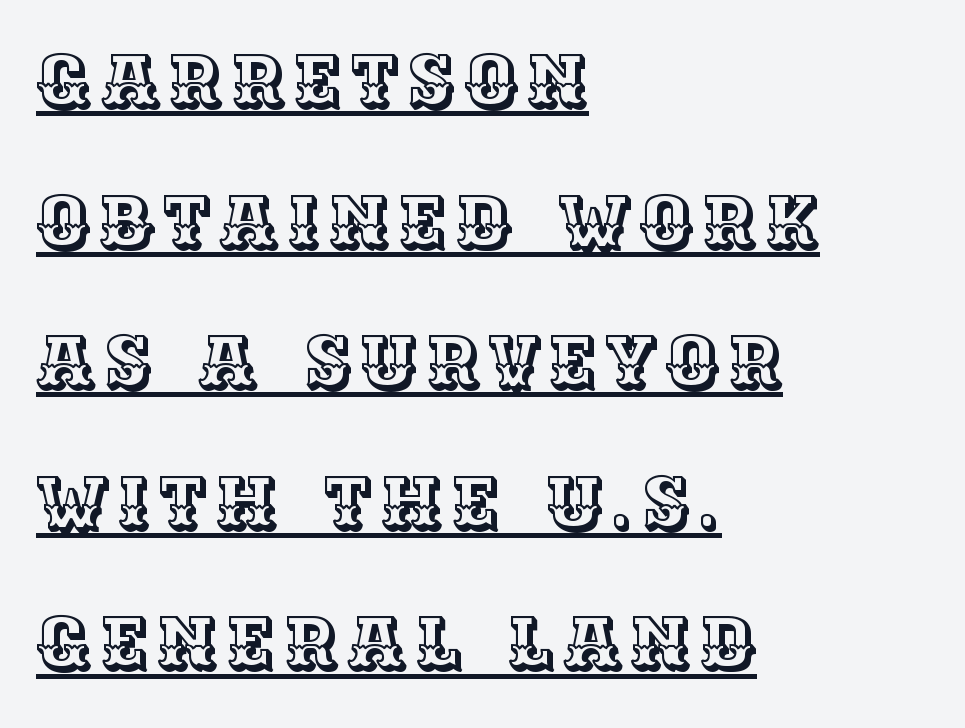
Proportional: the letters do not fall into vertical columns. Does a line run under the words? Yes, clearly. Interline gaps are noticeably wide in this sample. Nope, not italic — everything's standing straight. The lines in this sample share a left origin and differ only in where they stop.
